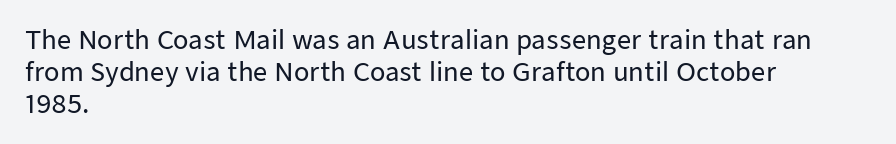
Summary of vertical rhythm: regular, with standard interline spacing. The string is rendered with underlining switched off. This rendering uses left alignment, leaving the right contour irregular. The lettering stays uniformly vertical, giving the passage a roman look. The horizontal fit of the characters is conventional and even.
